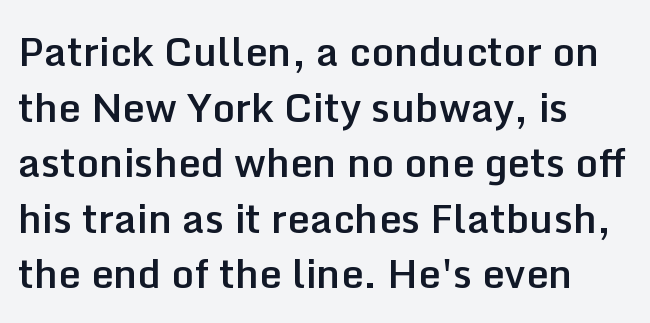
The image shows 40 px semibold sans-serif type, upright; set left-aligned, normal line spacing (1.39x), normal letter spacing, not underlined; low stroke contrast and a medium x-height.
